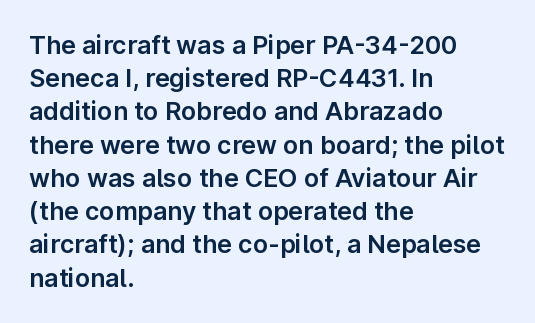
{"italic": "no", "underline": "no", "align": "left", "line_spacing": "normal", "line_spacing_ratio": 1.33, "letter_spacing": "normal", "letter_spacing_em": 0.0, "glyph_px": 25}
